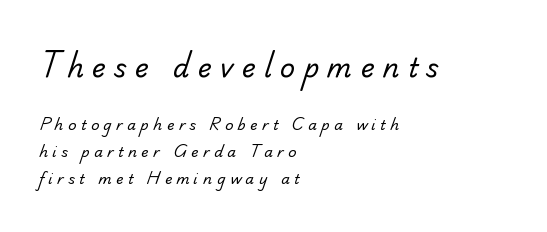
Between these two stacked blocks, the higher one wins on size. Weight: regular or lighter. Letter spacing: wide. Decoration check: the copy has no underline. Each new line begins a long way beneath the previous one. Each line starts at the same left margin while the right side varies.
